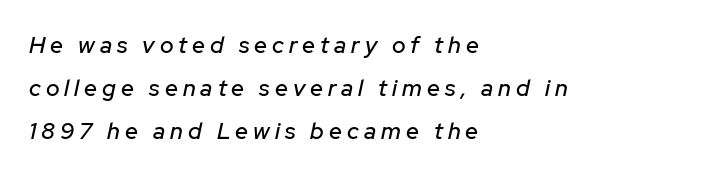
{"italic": "yes", "lean": "right", "slant_degrees": 12, "underline": "no", "align": "left", "line_spacing_ratio": 1.88, "letter_spacing": "wide", "letter_spacing_em": 0.22, "glyph_px": 23}
